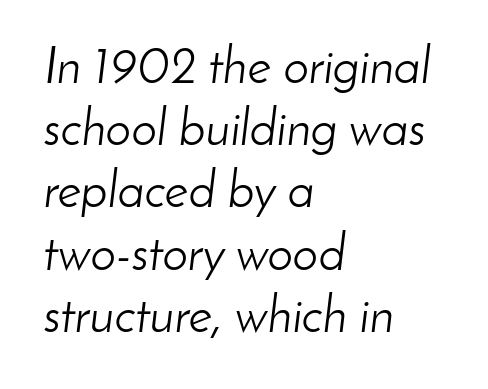
The image shows 51 px light type, italic (leaning right); set left-aligned, line spacing 1.22x, normal letter spacing, not underlined; low stroke contrast and a small x-height.
